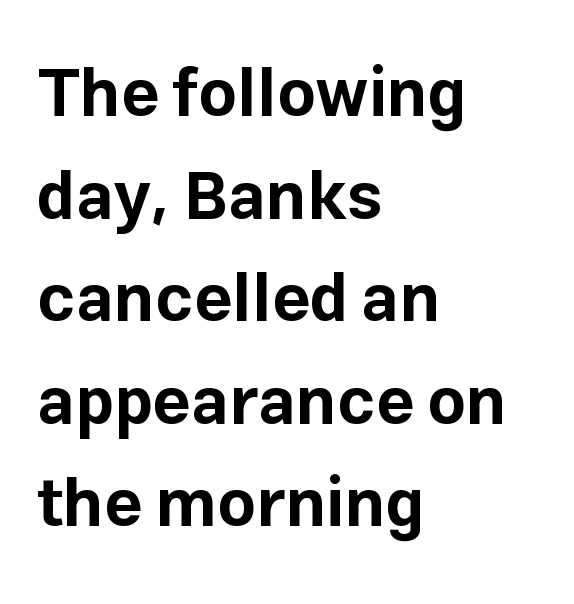
The image shows 67 px bold sans-serif type, upright; set left-aligned, normal line spacing (1.53x), normal letter spacing, not underlined; low stroke contrast and a medium x-height.
